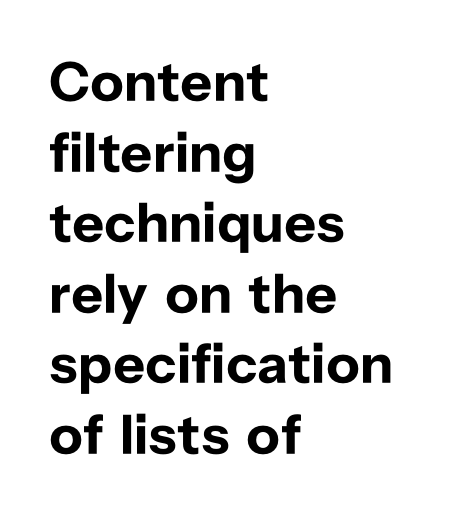
How would I describe the line gaps? Plain and ordinary. Letters rest on an invisible, unmarked baseline. Spacing between characters is what you'd get straight out of the box. Layout note: lines flush left. What kind of face is this? One without serifs — a sans.
